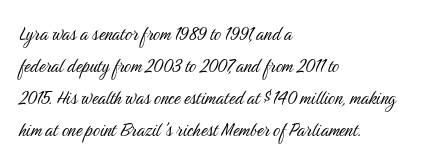
The image shows 22 px text type; set left-aligned, normal line spacing (1.46x), normal letter spacing, not underlined.
